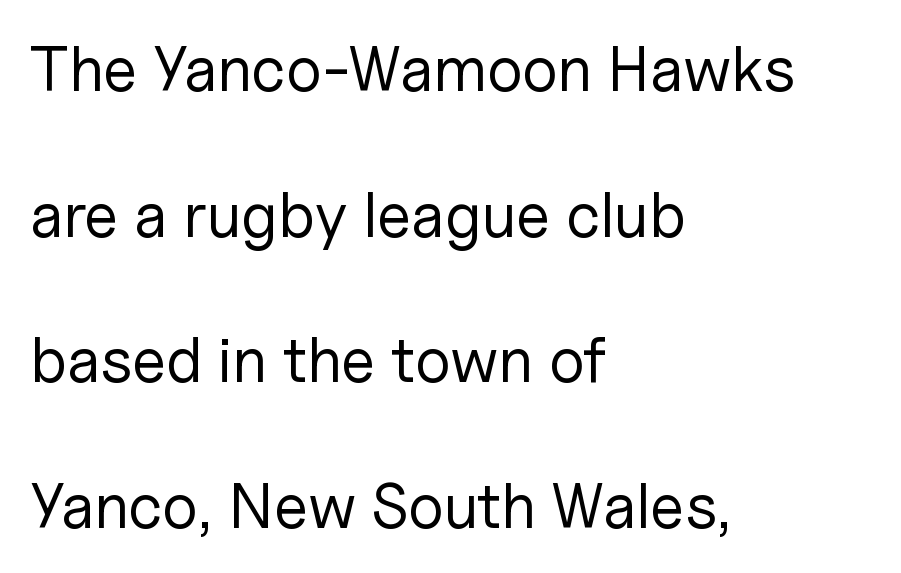
Spacing verdict: proportional, widths tailored to each character. Where is the straight margin? On the left. The cut favours lightness, reaching ordinary text weight at its darkest. Characters follow at the spacing the type designer built in. The font's upright variant was chosen for this text. The text was rendered using a sans face with plain stroke endings.
